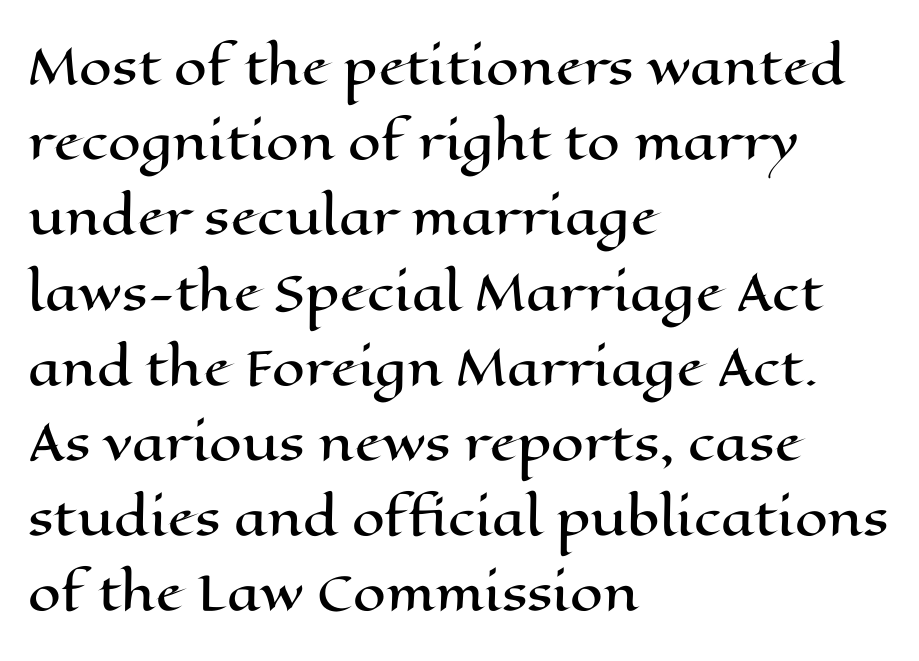
{"italic": "no", "width": "wide", "stroke_contrast": "high", "x_height": "medium", "monospaced": "no", "underline": "no", "align": "left", "line_spacing": "normal", "line_spacing_ratio": 1.6, "letter_spacing": "normal", "letter_spacing_em": 0.0, "glyph_px": 47}
